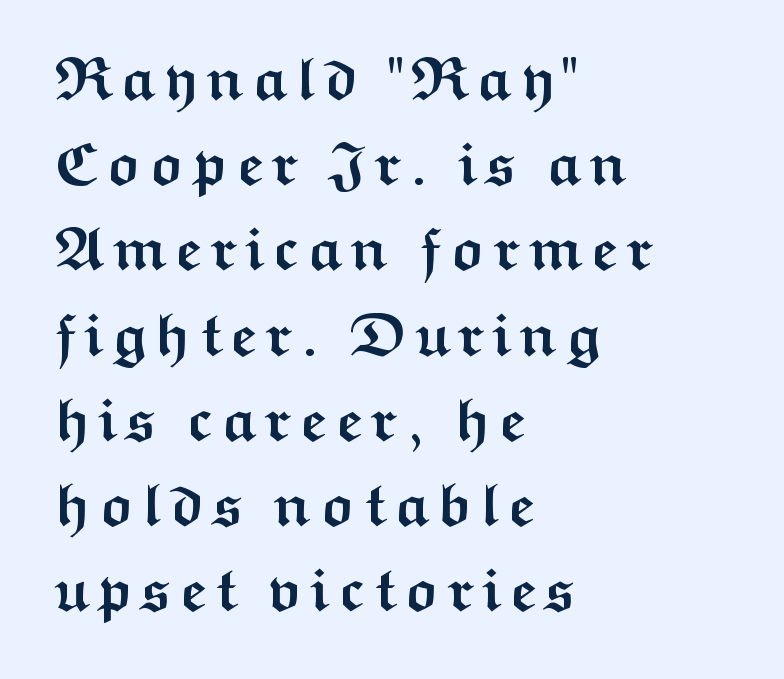
{"serif": "no", "italic": "no", "bold": "yes", "weight": "semibold", "width": "wide", "stroke_contrast": "medium", "x_height": "medium", "monospaced": "no", "underline": "no", "align": "left", "line_spacing": "normal", "line_spacing_ratio": 1.42, "glyph_px": 60}
